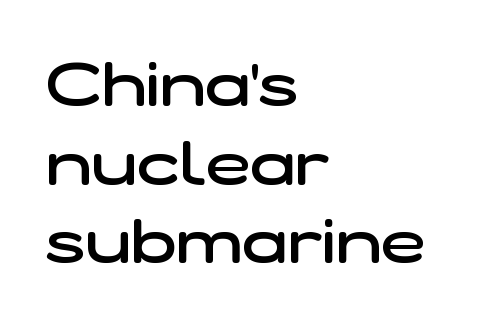
Q: Is the text bold? A: Semi-bold.
Q: Is the typeface a serif or a sans-serif typeface? A: Sans-serif.
Q: Is the text underlined? A: No.
Q: How is the paragraph aligned? A: Left-aligned.
Q: Is the spacing between letters normal or unusually wide? A: Normal.
Q: Is the spacing between lines tight, normal or loose? A: Normal.
Q: Width (condensed, normal, or wide)? A: Wide.
Q: Stroke contrast? A: Low.
Q: x-height? A: Medium.
Q: Monospaced? A: No.
